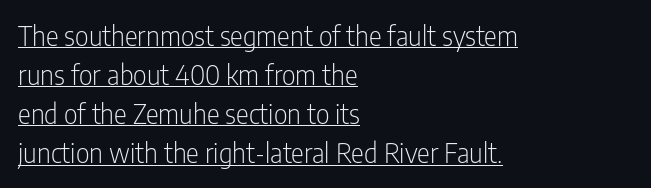
Q: Is the text bold? A: No.
Q: Is the text italic (slanted)? A: No, it is upright.
Q: Is the text underlined? A: Yes.
Q: How is the paragraph aligned? A: Left-aligned.
Q: Is the spacing between letters normal or unusually wide? A: Normal.
Q: Is the spacing between lines tight, normal or loose? A: Normal.
